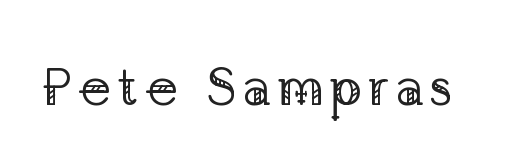
{"serif": "yes", "italic": "no", "bold": "no", "weight": "regular", "width": "normal", "stroke_contrast": "low", "x_height": "medium", "monospaced": "no", "underline": "no", "glyph_px": 53}
